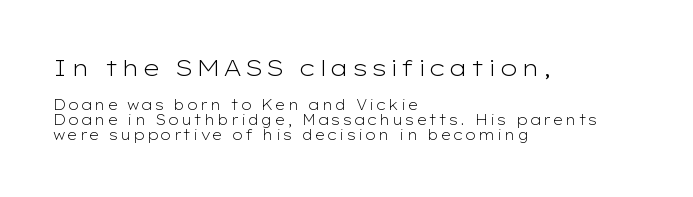
The image shows 23 px text type, upright; set left-aligned, tight line spacing (1.07x), not underlined; the first (top) block is 1.64x larger.
